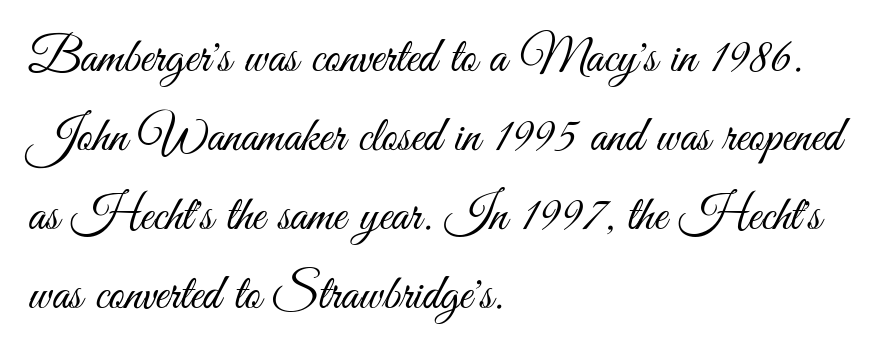
Notice how the passage keeps a crisp vertical edge on the left only. The face used here is proportionally spaced, like ordinary book or web type. Serif or sans? Sans — the stroke terminals are bare. The font sits on the lighter half of the weight spectrum, regular included. This rendering leaves character spacing at its baseline value.
